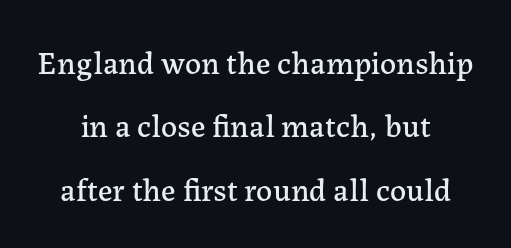
Is the block centered? Yes — each line is placed symmetrically about the middle. The lettering holds an erect, upright posture throughout. A typesetter would label this face a serif. The passage shown is not underscored anywhere. You could not count columns in this text — the font is proportionally spaced. Widely set lines give the paragraph a tall, airy silhouette.
